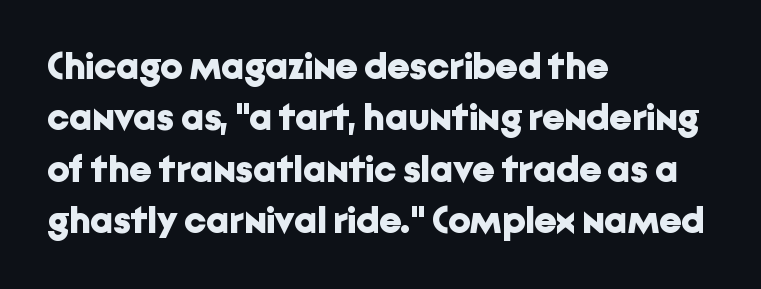
Notice how the stems are strictly vertical — no italics here. The letterforms sit shoulder to shoulder at normal distance. Letters rest on an invisible, unmarked baseline. The passage shown is emphatically bold. Each letter keeps its own natural width here, so spacing adapts to shape. Are there feet on the stems? There aren't — it's a sans.
